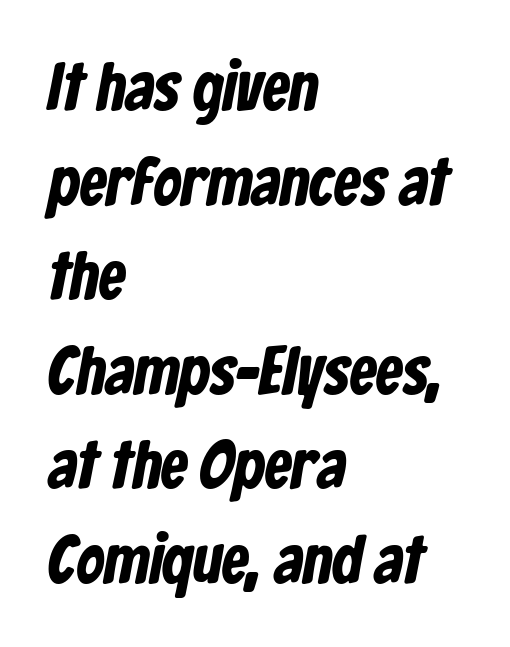
The image shows 68 px condensed sans-serif type; set left-aligned, normal line spacing (1.39x), normal letter spacing, not underlined; low stroke contrast and a medium x-height.
